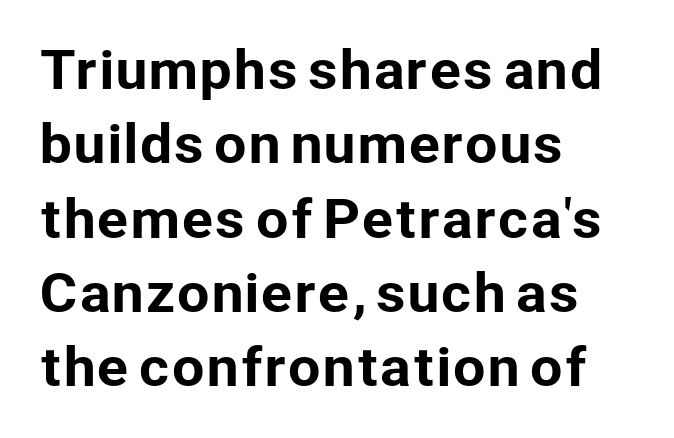
Clear beneath every line of the passage. Where is the straight margin? On the left. Regular leading. Do the characters align in a grid? No, the font is proportional. Observe the absence of serifs on each vertical stroke in this sample. Quick note: not italic, upright.
